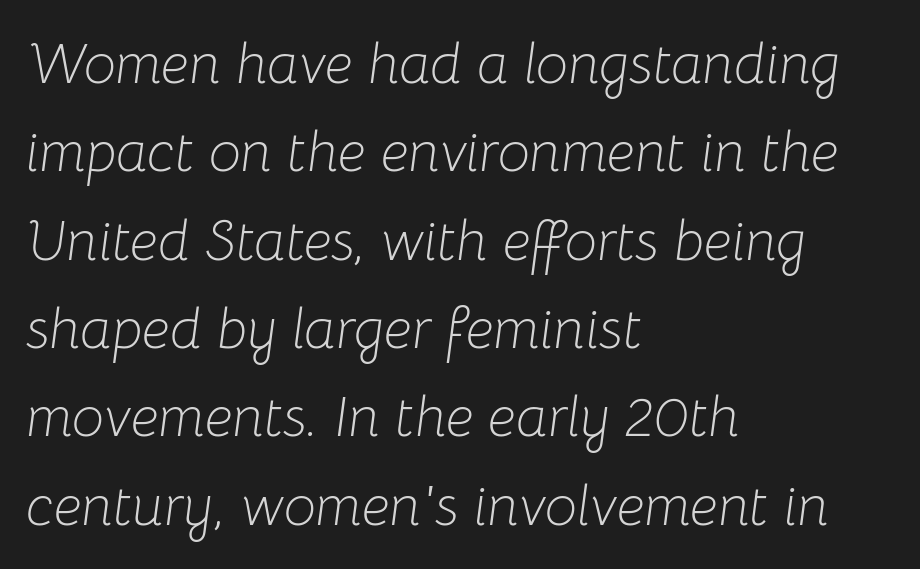
Q: Is the text bold? A: No.
Q: Is the text italic (slanted)? A: Yes, it leans right by about 8 degrees.
Q: Is the text underlined? A: No.
Q: How is the paragraph aligned? A: Left-aligned.
Q: Is the spacing between letters normal or unusually wide? A: Normal.
Q: Is the spacing between lines tight, normal or loose? A: Normal.
Q: Width (condensed, normal, or wide)? A: Normal.
Q: Stroke contrast? A: Low.
Q: x-height? A: Medium.
Q: Monospaced? A: No.
